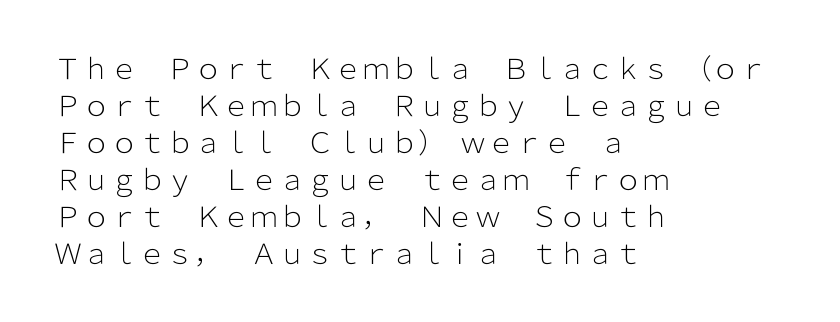
Q: Is the text bold? A: No.
Q: Is the text italic (slanted)? A: No, it is upright.
Q: Is the typeface a serif or a sans-serif typeface? A: Sans-serif.
Q: Is the text underlined? A: No.
Q: How is the paragraph aligned? A: Left-aligned.
Q: Is the spacing between letters normal or unusually wide? A: Normal.
Q: Is the spacing between lines tight, normal or loose? A: Normal.
Q: Width (condensed, normal, or wide)? A: Normal.
Q: Stroke contrast? A: Low.
Q: x-height? A: Medium.
Q: Monospaced? A: No.
